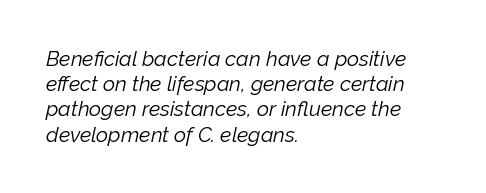
Posture: slanted. Nothing unusual about the tracking: characters are spaced as the font intends. Stems here are at most as thick as an everyday book face. The compositor pushed each line to the left boundary. The baseline area is clear.
